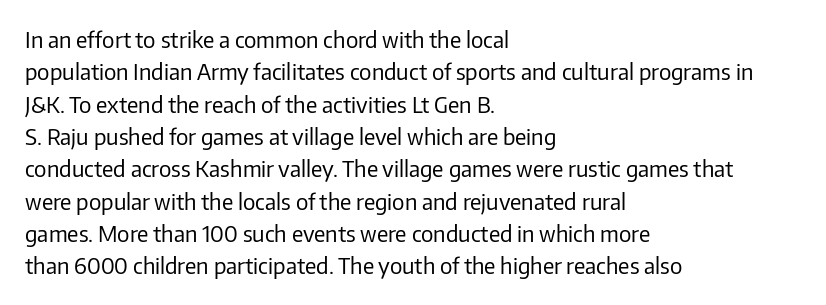
Does extra space separate the letters? No, they use regular spacing. Compared with a typical body face, this is equally light or lighter still. Casual observation: everything's shoved over to the left. This sample keeps an unexceptional amount of space between lines.
